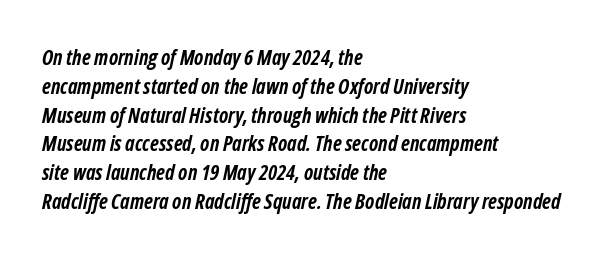
The image shows 21 px bold type, italic (leaning right); set left-aligned, normal line spacing (1.37x), normal letter spacing, not underlined.
